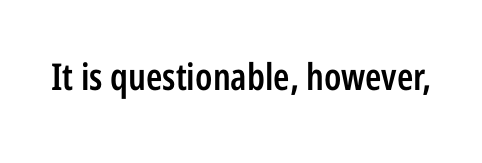
{"serif": "no", "italic": "no", "bold": "semi", "weight": "semibold", "width": "condensed", "stroke_contrast": "low", "x_height": "medium", "monospaced": "no", "underline": "no", "letter_spacing": "normal", "letter_spacing_em": 0.0, "glyph_px": 37}
